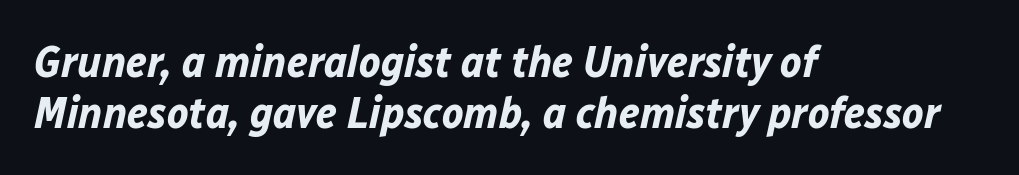
The image shows 45 px bold type, italic (leaning right); set left-aligned, tight line spacing (1.14x), normal letter spacing, not underlined; low stroke contrast and a medium x-height.
